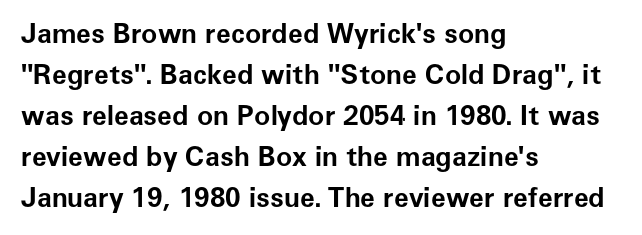
Line beginnings align vertically; line endings do not. Between one letter and the next there's only the usual sliver of space. Notice how descenders clear the ascenders below comfortably — that's standard leading. Does the lettering tilt? It doesn't — this is upright. Letters rest on an invisible, unmarked baseline.
